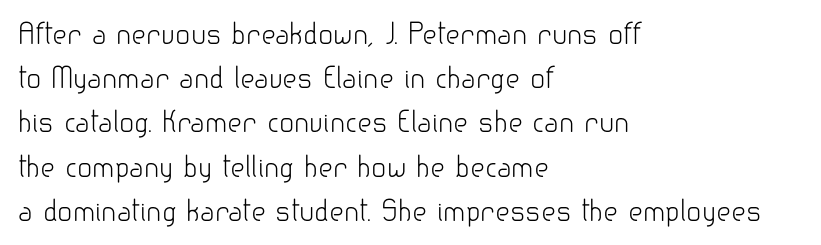
No letter is thick-stroked: the sample isn't bold. This rendering leaves character spacing at its baseline value. Short and long lines alike share a common starting point at left. The block of text has a typical density, with ordinary space between rows. Descender tails drop into unmarked territory.
